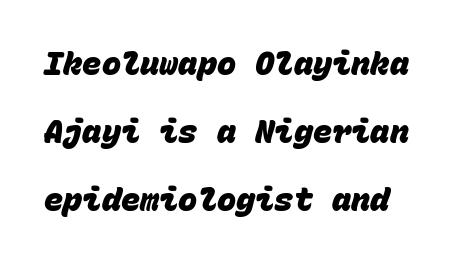
Descenders are the only things crossing below the line. Widely set lines give the paragraph a tall, airy silhouette. These lines are rendered in a fixed-pitch font. The typeface chosen for these lines omits serifs.
